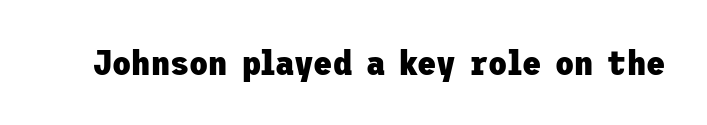
{"serif": "no", "italic": "no", "bold": "yes", "weight": "heavy", "width": "normal", "stroke_contrast": "low", "x_height": "medium", "underline": "no", "letter_spacing": "normal", "letter_spacing_em": 0.0, "glyph_px": 35}
